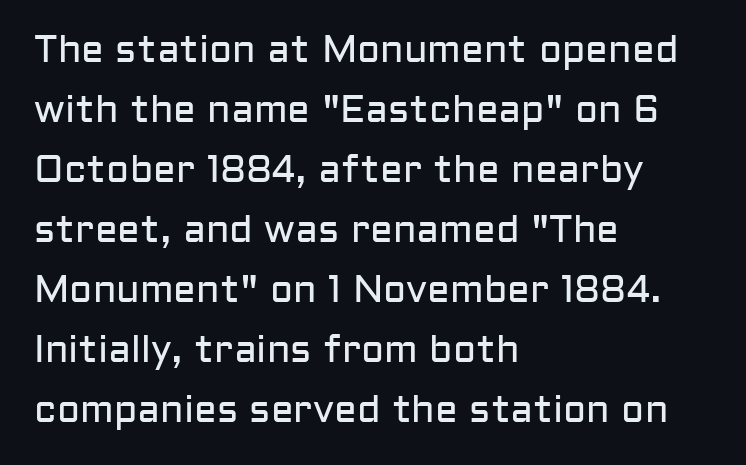
The image shows 38 px regular-weight sans-serif type, upright; set left-aligned, normal line spacing (1.58x), normal letter spacing, not underlined; low stroke contrast and a medium x-height.
